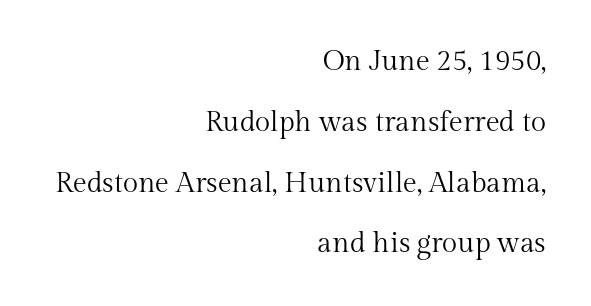
I'd call this a serif setting — the letters wear small feet. These glyphs show unthickened strokes, regular width or finer. Compared with typical body copy, the letter spacing here is the same. You could not count columns in this text — the font is proportionally spaced. The paragraph has a hard right edge and a soft left edge.
